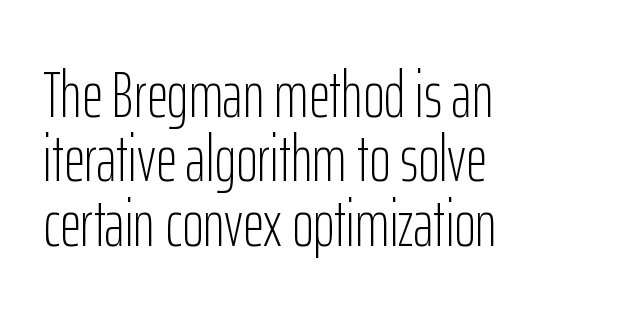
The image shows 65 px light, condensed sans-serif type, upright; set left-aligned, tight line spacing (0.99x), normal letter spacing, not underlined; low stroke contrast and a medium x-height.
